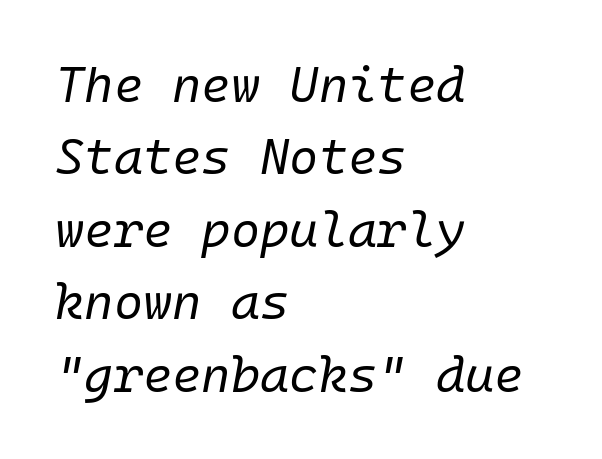
The gaps between neighbouring characters are ordinary and unremarkable. Honestly, there is no underline to notice here at all. How would I describe the line gaps? Plain and ordinary. Quick note: italic.
